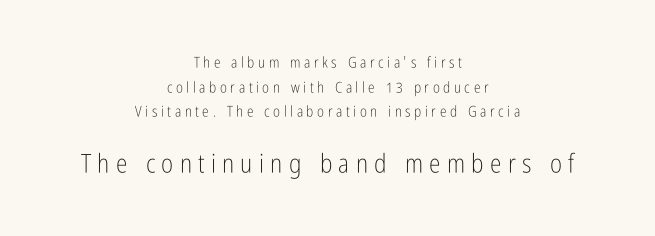
Does the copy run flush right? No — it is centered line by line. Is the lower block the larger one? Yes — the lower block carries the bigger type. The vertical gap from one line to the next is medium. Counters stay open thanks to moderate or lighter strokes. Does extra space separate the letters? Yes, quite a lot of it.
